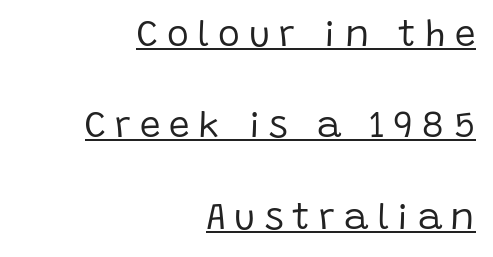
The image shows 37 px regular-weight sans-serif type, upright; set right-aligned, loose line spacing (2.47x), unusually wide letter spacing (+0.24 em), underlined; low stroke contrast and a large x-height.
